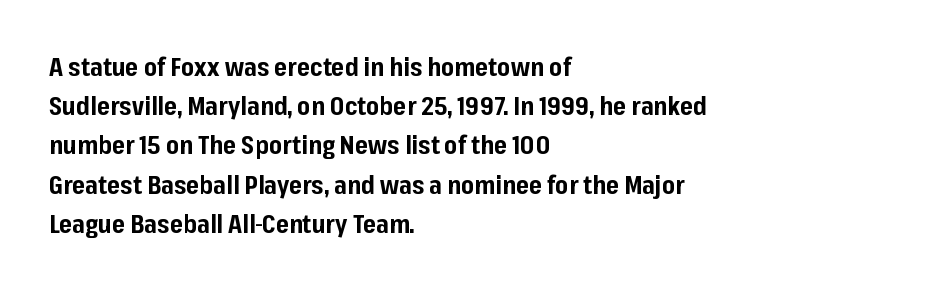
There is no visible air inserted between adjacent glyphs. This sample is left-justified, so line endings fall wherever the words run out. Normally led — the rows are evenly, conventionally spaced. The lettering holds an erect, upright posture throughout.
